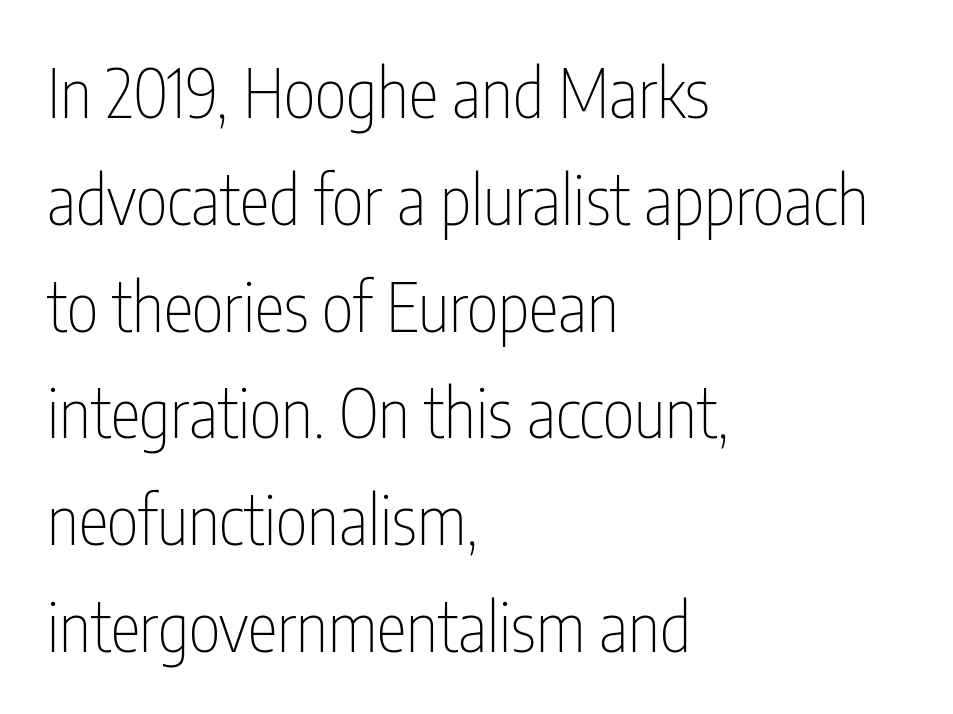
The strokes are not fattened; the text isn't bold. The text was rendered using a sans face with plain stroke endings. These lines are rendered in a variable-pitch font. The space beneath each line is pristine and unruled.
